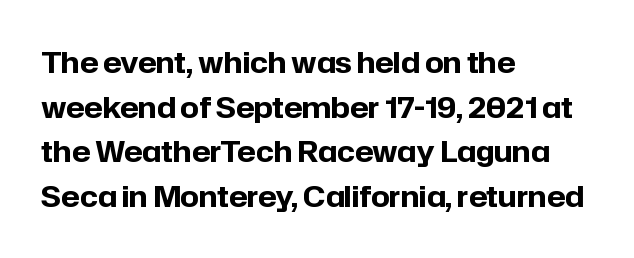
{"serif": "no", "italic": "no", "bold": "yes", "weight": "bold", "width": "normal", "stroke_contrast": "low", "x_height": "medium", "monospaced": "no", "underline": "no", "align": "left", "line_spacing": "normal", "line_spacing_ratio": 1.54, "letter_spacing": "normal", "letter_spacing_em": 0.0, "glyph_px": 29}
